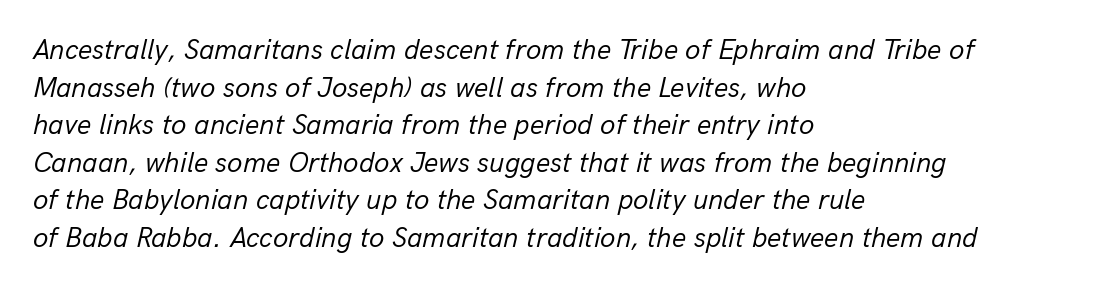
The image shows 28 px regular-weight type, italic (leaning right); set left-aligned, normal line spacing (1.34x), normal letter spacing, not underlined; low stroke contrast and a medium x-height.
